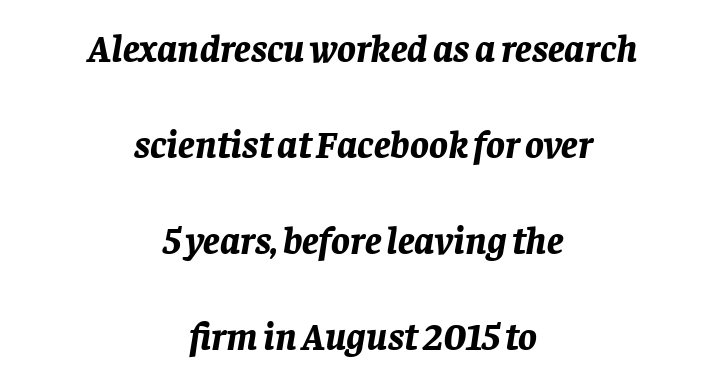
The image shows 39 px bold type, italic (leaning right); set centered, loose line spacing (2.46x), normal letter spacing, not underlined; low stroke contrast and a large x-height.
